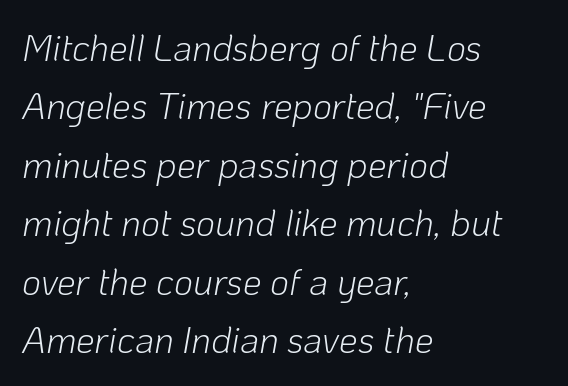
Q: Is the text bold? A: No.
Q: Is the text italic (slanted)? A: Yes, it leans right by about 10 degrees.
Q: Is the text underlined? A: No.
Q: How is the paragraph aligned? A: Left-aligned.
Q: Is the spacing between letters normal or unusually wide? A: Normal.
Q: Is the spacing between lines tight, normal or loose? A: Normal.
Q: Width (condensed, normal, or wide)? A: Normal.
Q: Stroke contrast? A: Low.
Q: x-height? A: Medium.
Q: Monospaced? A: No.
